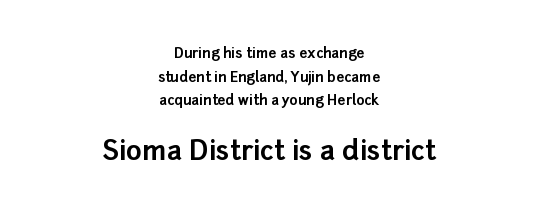
{"italic": "no", "bold": "yes", "underline": "no", "align": "center", "line_spacing": "normal", "line_spacing_ratio": 1.68, "letter_spacing": "normal", "letter_spacing_em": 0.0, "larger_block": "second", "size_ratio": 1.93, "glyph_px": 27}
